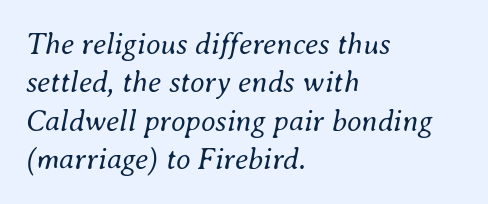
The image shows 30 px regular-weight type, italic (leaning right); set left-aligned, normal line spacing (1.28x), normal letter spacing, not underlined; medium stroke contrast and a small x-height.
